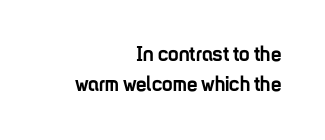
{"italic": "no", "bold": "yes", "underline": "no", "align": "right", "line_spacing": "normal", "line_spacing_ratio": 1.42, "letter_spacing": "normal", "letter_spacing_em": 0.0, "glyph_px": 21}
